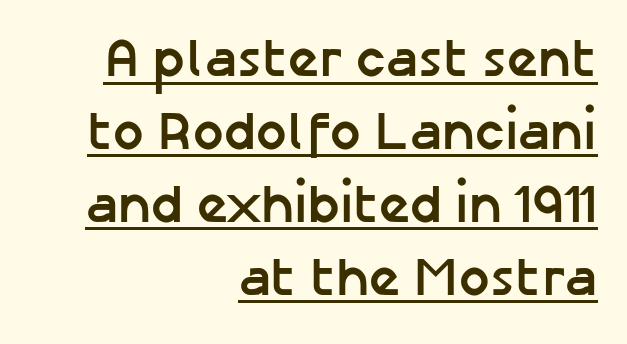
{"serif": "no", "italic": "no", "bold": "yes", "weight": "semibold", "width": "normal", "stroke_contrast": "low", "x_height": "medium", "monospaced": "no", "underline": "yes", "align": "right", "line_spacing": "normal", "line_spacing_ratio": 1.35, "letter_spacing": "normal", "letter_spacing_em": 0.0, "glyph_px": 54}
